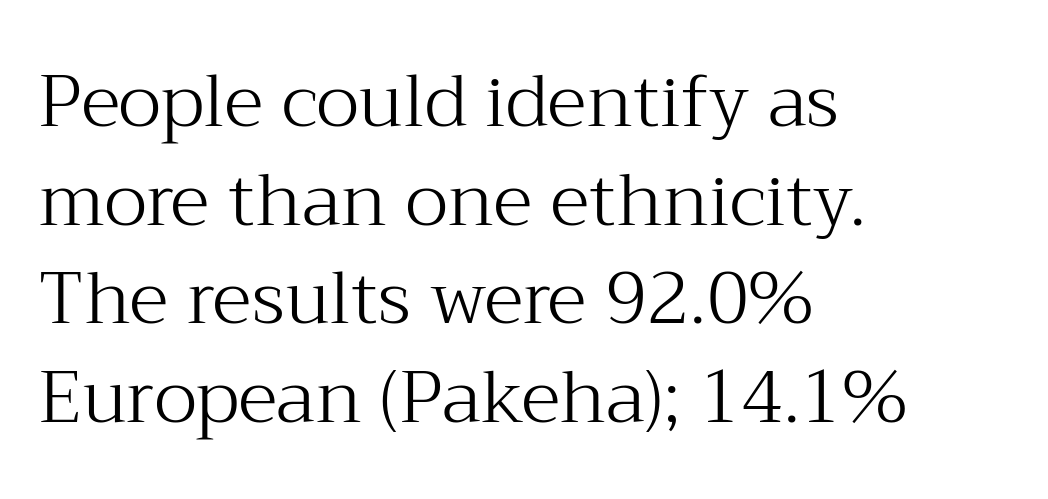
Q: Is the text bold? A: No.
Q: Is the text italic (slanted)? A: No, it is upright.
Q: Is the typeface a serif or a sans-serif typeface? A: Serif.
Q: Is the text underlined? A: No.
Q: How is the paragraph aligned? A: Left-aligned.
Q: Is the spacing between letters normal or unusually wide? A: Normal.
Q: Is the spacing between lines tight, normal or loose? A: Normal.
Q: Width (condensed, normal, or wide)? A: Normal.
Q: Stroke contrast? A: Medium.
Q: x-height? A: Medium.
Q: Monospaced? A: No.
